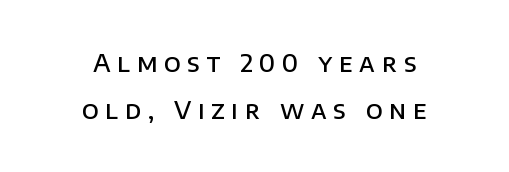
The image shows 24 px text type, upright; set centered, loose line spacing (1.95x), unusually wide letter spacing (+0.28 em), not underlined.
